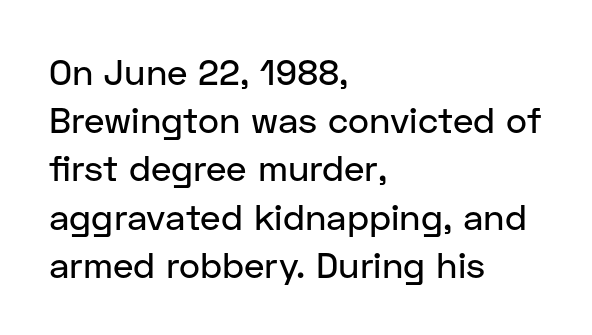
Quick note: not italic, upright. Grotesque or geometric, the face here clearly has no serifs. Lines of text with bare space underneath. Leading matches the norm, producing a regular column. Varying glyph widths throughout — classic text-font behaviour. Does the copy run flush right? No — it runs flush left.
